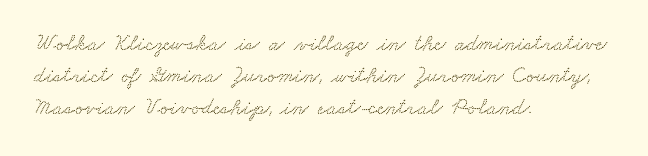
Q: Is the text underlined? A: No.
Q: How is the paragraph aligned? A: Left-aligned.
Q: Is the spacing between letters normal or unusually wide? A: Normal.
Q: Is the spacing between lines tight, normal or loose? A: Normal.
